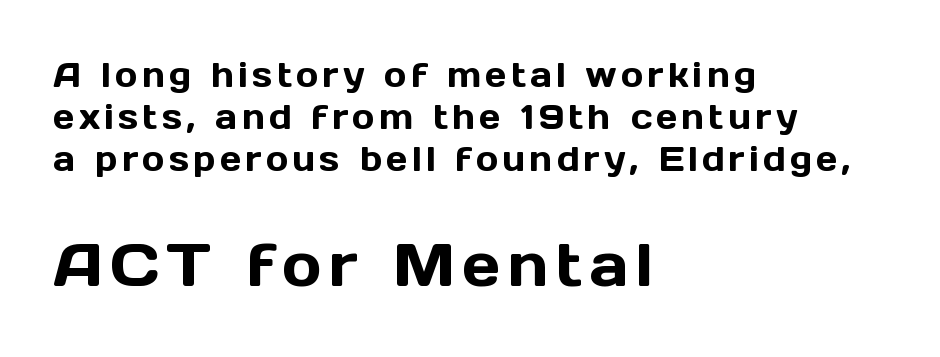
{"serif": "no", "italic": "no", "width": "normal", "x_height": "medium", "monospaced": "no", "underline": "no", "align": "left", "line_spacing_ratio": 1.23, "larger_block": "second", "size_ratio": 1.76, "glyph_px": 60}
